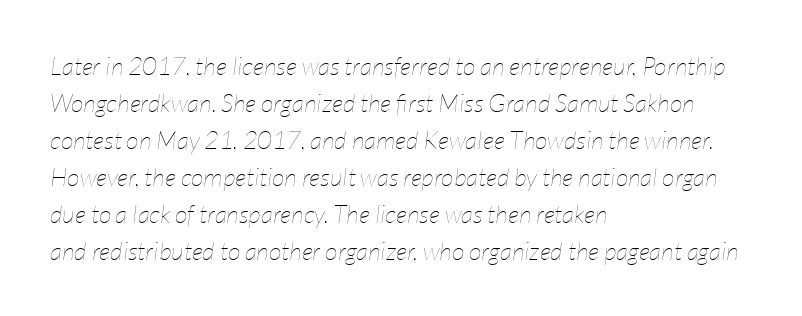
The image shows 25 px text type, italic (leaning right); set left-aligned, normal line spacing (1.48x), normal letter spacing, not underlined.
